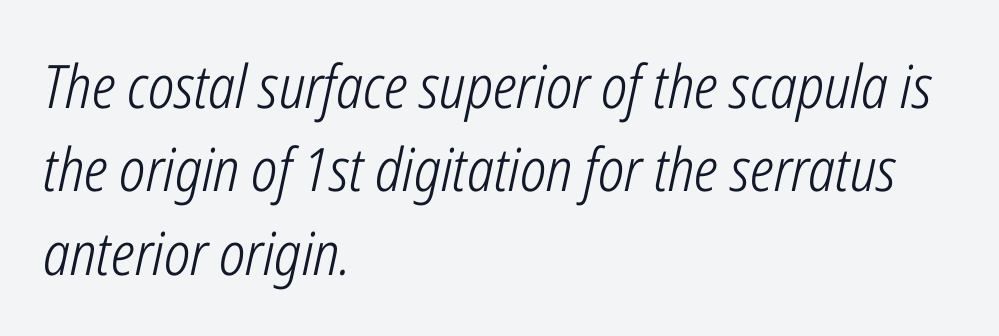
Rows of type keep a routine distance in the vertical direction. The tracking reads as untouched default to a designer's eye. Each letter keeps its own natural width here, so spacing adapts to shape. The paragraph shown leans on its left margin.
